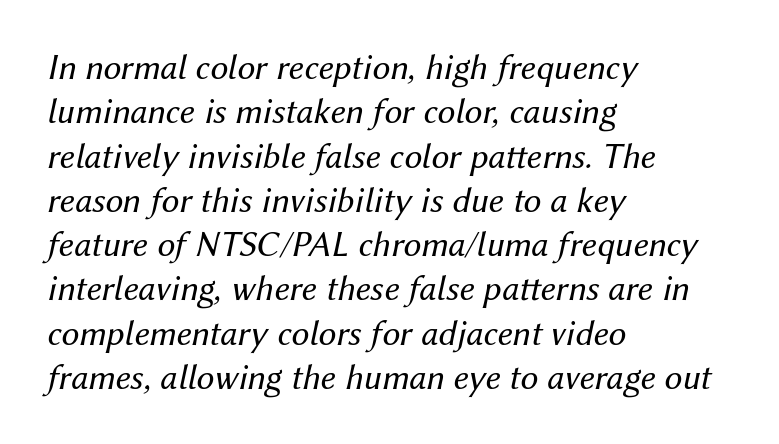
{"italic": "yes", "lean": "right", "slant_degrees": 12, "bold": "no", "weight": "regular", "width": "normal", "stroke_contrast": "medium", "x_height": "medium", "monospaced": "no", "underline": "no", "align": "left", "line_spacing_ratio": 1.23, "letter_spacing": "normal", "letter_spacing_em": 0.0, "glyph_px": 36}
